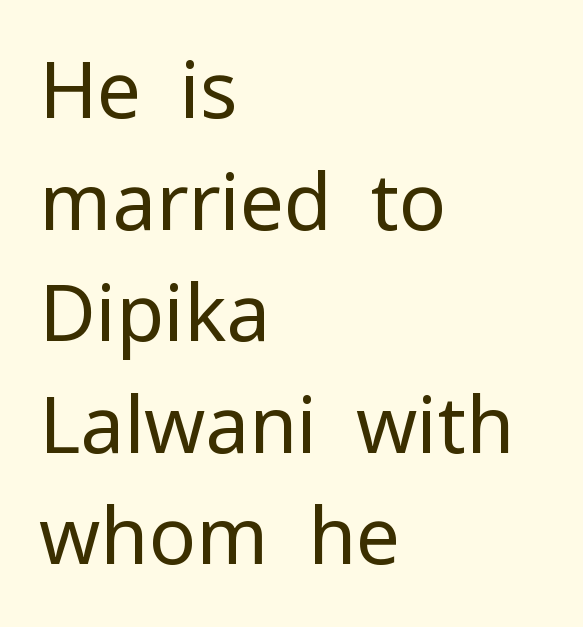
Clear beneath every line of the passage. The lines are quadded left. The typography opts for an upright posture over an oblique one. Type style note: lacks serifs. Honestly, the letter spacing is just normal — you wouldn't notice it. Proportional: the letters do not fall into vertical columns.
